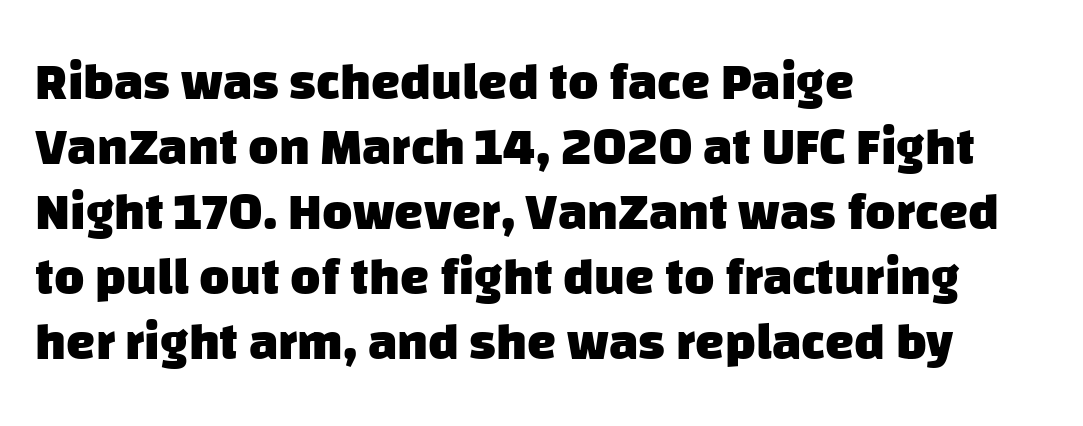
Q: Is the text bold? A: Yes.
Q: Is the typeface a serif or a sans-serif typeface? A: Sans-serif.
Q: Is the text underlined? A: No.
Q: How is the paragraph aligned? A: Left-aligned.
Q: Is the spacing between letters normal or unusually wide? A: Normal.
Q: Is the spacing between lines tight, normal or loose? A: Normal.
Q: Width (condensed, normal, or wide)? A: Normal.
Q: Stroke contrast? A: Low.
Q: x-height? A: Large.
Q: Monospaced? A: No.
